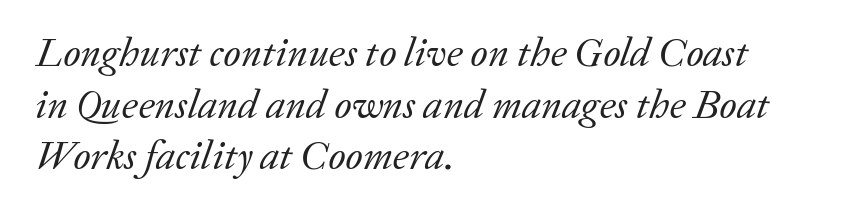
The image shows 41 px regular-weight serif type, italic (leaning right); set left-aligned, normal line spacing (1.26x), normal letter spacing, not underlined; low stroke contrast and a medium x-height.
